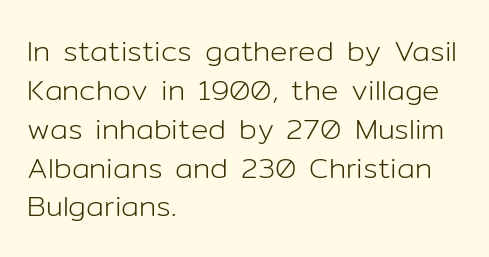
Q: Is the text bold? A: No.
Q: Is the text italic (slanted)? A: No, it is upright.
Q: Is the typeface a serif or a sans-serif typeface? A: Sans-serif.
Q: Is the text underlined? A: No.
Q: How is the paragraph aligned? A: Left-aligned.
Q: Is the spacing between letters normal or unusually wide? A: Normal.
Q: Is the spacing between lines tight, normal or loose? A: Normal.
Q: Width (condensed, normal, or wide)? A: Normal.
Q: Stroke contrast? A: Low.
Q: x-height? A: Medium.
Q: Monospaced? A: No.
